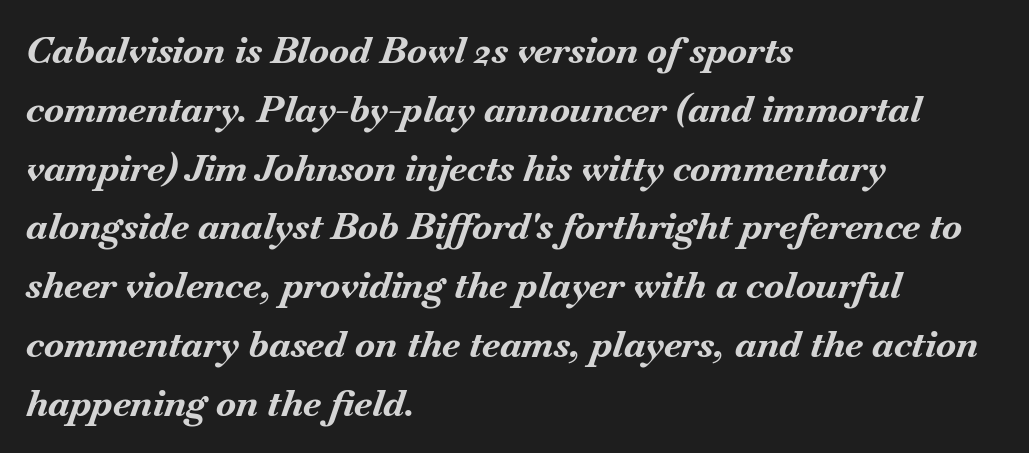
{"italic": "yes", "lean": "right", "slant_degrees": 18, "bold": "yes", "weight": "bold", "width": "normal", "stroke_contrast": "medium", "x_height": "small", "monospaced": "no", "underline": "no", "align": "left", "line_spacing": "normal", "line_spacing_ratio": 1.59, "letter_spacing": "normal", "letter_spacing_em": 0.0, "glyph_px": 37}
